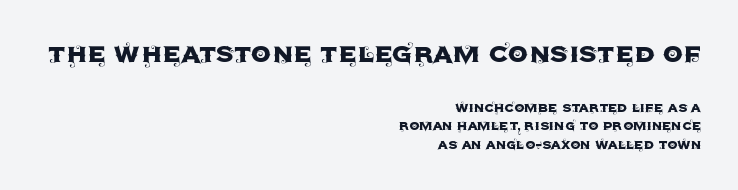
The image shows 32 px sans-serif type, upright; set right-aligned, tight line spacing (1.14x), normal letter spacing, not underlined; the first (top) block is 2.0x larger; a large x-height.
